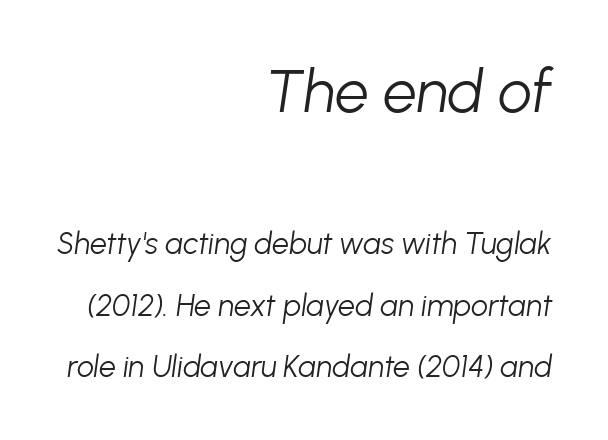
Reading down the block, your eye finds every line finishing at a fixed right position. The passage shown stacks its lines with a broad gap. The letters are slanted; this is an italic face. The specimen omits any rule beneath the text block's lines.
